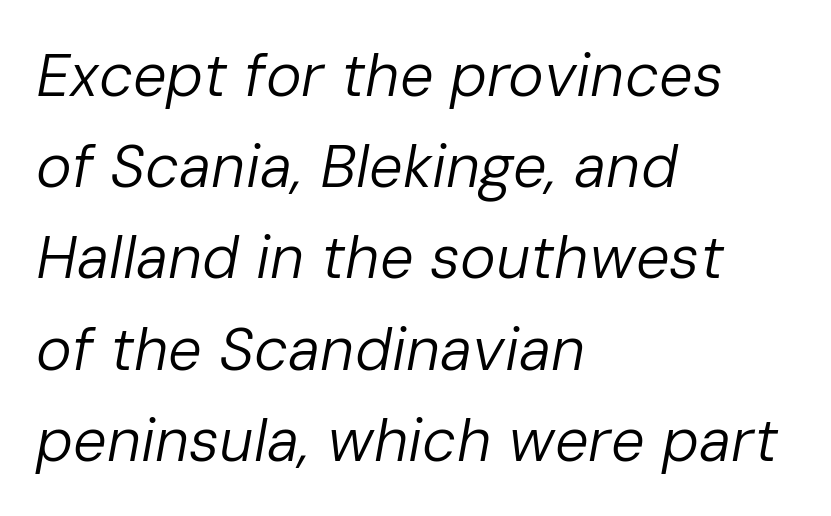
{"italic": "yes", "lean": "right", "slant_degrees": 10, "bold": "no", "weight": "regular", "width": "normal", "stroke_contrast": "low", "x_height": "medium", "monospaced": "no", "underline": "no", "align": "left", "line_spacing": "normal", "line_spacing_ratio": 1.52, "letter_spacing": "normal", "letter_spacing_em": 0.0, "glyph_px": 60}
